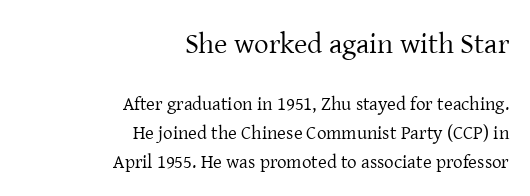
The space beneath each line is pristine and unruled. Serif or sans? Serif — the stroke terminals have little feet. You can tell it's not italic because the verticals are truly vertical. These lines are set flush right with a ragged left edge. In terms of letterspacing, this is plain default setting.
